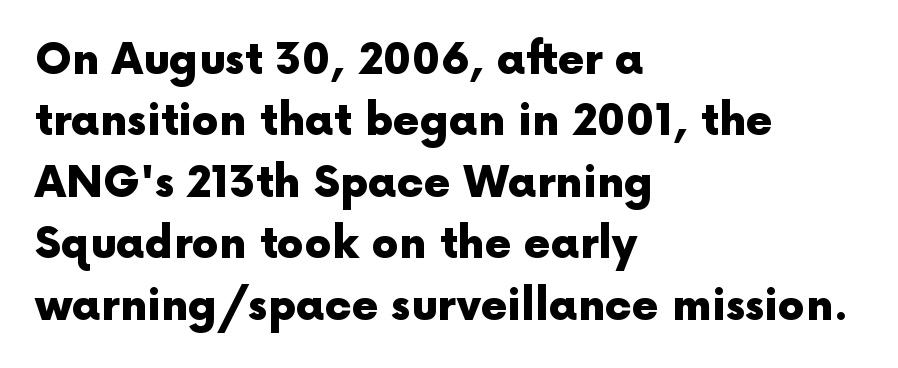
{"serif": "no", "italic": "no", "bold": "yes", "weight": "heavy", "width": "normal", "x_height": "medium", "monospaced": "no", "underline": "no", "align": "left", "line_spacing": "normal", "line_spacing_ratio": 1.43, "letter_spacing": "normal", "letter_spacing_em": 0.0, "glyph_px": 43}
